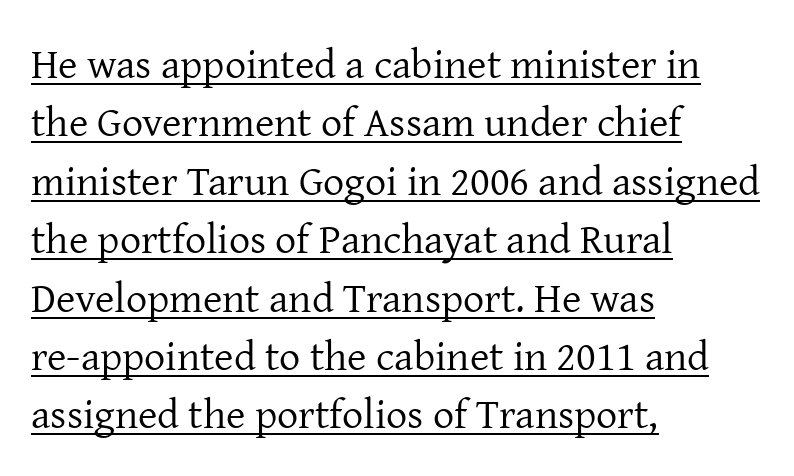
No chunkiness to these letters — they're not bold. Casual observation: everything's shoved over to the left. How would I describe the line gaps? Plain and ordinary. Spacing verdict: proportional, widths tailored to each character. Tracking value appears to be zero — textbook default spacing. What kind of face is this? One with serifs.
